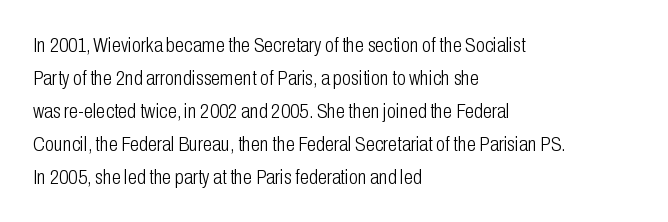
No italicization has been applied; the sample stays upright. This rendering features lettering with no underline. Summary of weight: not heavy and not bold. The typesetter chose a ragged-right arrangement here. The vertical gap from one line to the next is medium.
